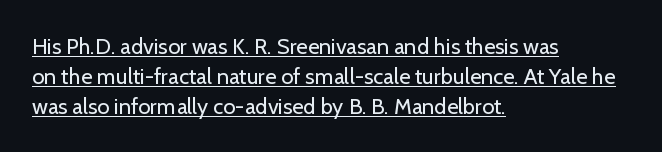
Q: Is the text bold? A: No.
Q: Is the text italic (slanted)? A: No, it is upright.
Q: Is the text underlined? A: Yes.
Q: How is the paragraph aligned? A: Left-aligned.
Q: Is the spacing between letters normal or unusually wide? A: Normal.
Q: Is the spacing between lines tight, normal or loose? A: Normal.
